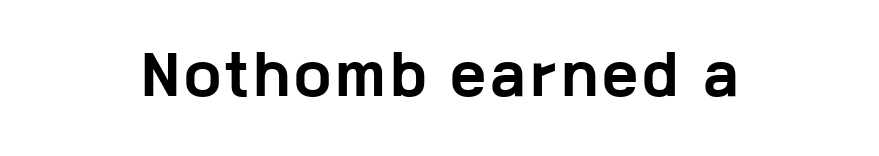
{"serif": "no", "italic": "no", "bold": "yes", "weight": "bold", "width": "wide", "stroke_contrast": "low", "x_height": "medium", "monospaced": "no", "underline": "no", "glyph_px": 53}
